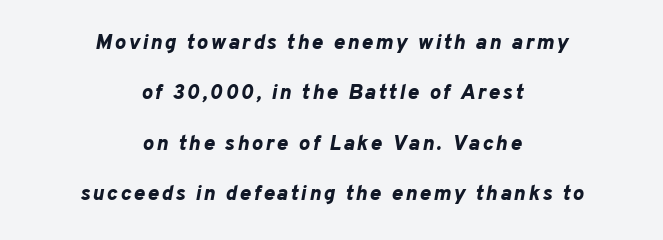
The image shows 21 px bold type, italic (leaning right); set centered, loose line spacing (2.4x), not underlined.
